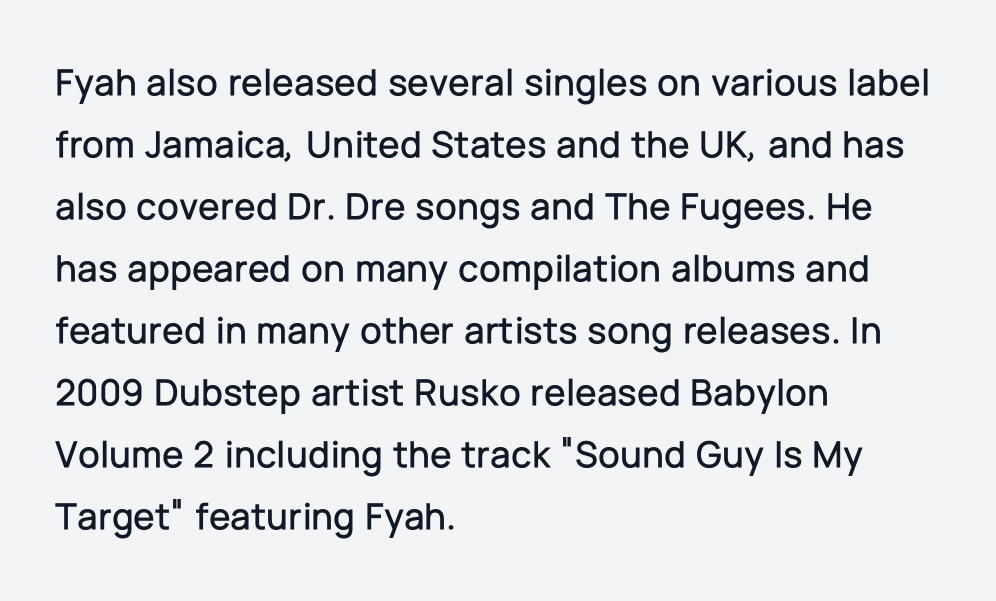
Q: Is the text italic (slanted)? A: No, it is upright.
Q: Is the typeface a serif or a sans-serif typeface? A: Sans-serif.
Q: Is the text underlined? A: No.
Q: How is the paragraph aligned? A: Left-aligned.
Q: Is the spacing between letters normal or unusually wide? A: Normal.
Q: Is the spacing between lines tight, normal or loose? A: Normal.
Q: Width (condensed, normal, or wide)? A: Normal.
Q: Stroke contrast? A: Low.
Q: x-height? A: Medium.
Q: Monospaced? A: No.
